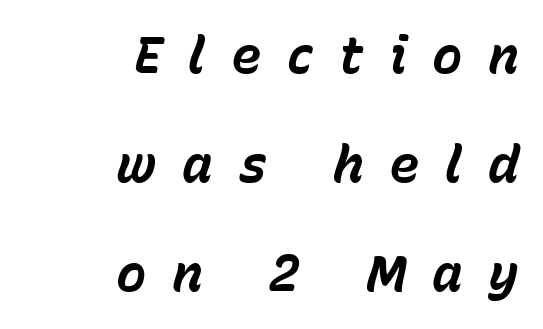
{"italic": "yes", "lean": "right", "slant_degrees": 15, "bold": "yes", "weight": "bold", "width": "normal", "stroke_contrast": "low", "x_height": "medium", "monospaced": "no", "underline": "no", "align": "right", "line_spacing": "loose", "line_spacing_ratio": 2.14, "letter_spacing": "wide", "letter_spacing_em": 0.5, "glyph_px": 51}
